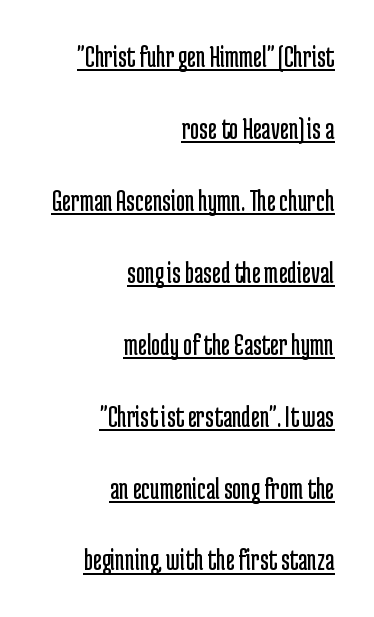
The image shows 31 px regular-weight, condensed sans-serif type, upright; set right-aligned, loose line spacing (2.32x), normal letter spacing, underlined; low stroke contrast and a medium x-height.
